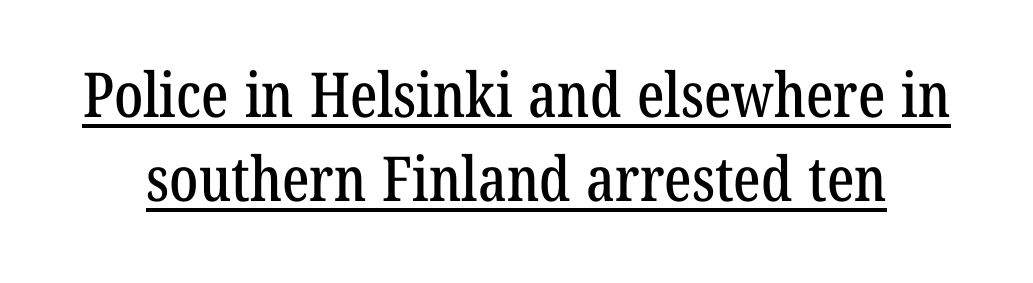
Q: Is the typeface a serif or a sans-serif typeface? A: Serif.
Q: Is the text underlined? A: Yes.
Q: Is the spacing between letters normal or unusually wide? A: Normal.
Q: Is the spacing between lines tight, normal or loose? A: Normal.
Q: Width (condensed, normal, or wide)? A: Condensed.
Q: Stroke contrast? A: Low.
Q: x-height? A: Medium.
Q: Monospaced? A: No.
